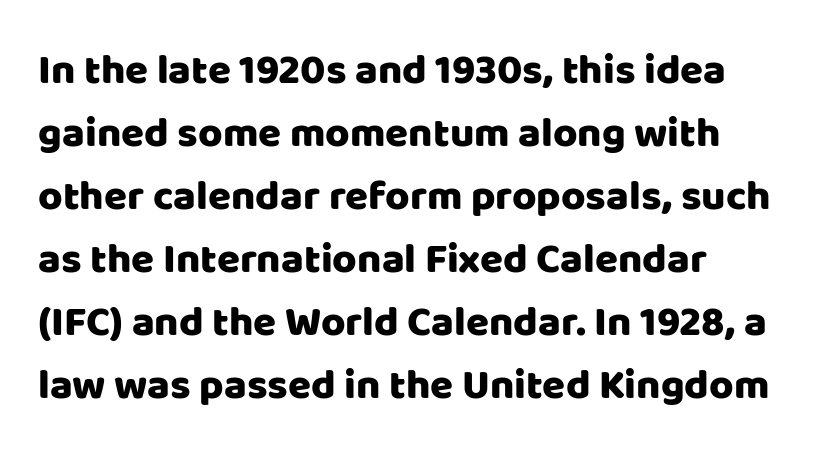
The image shows 42 px sans-serif type, upright; set left-aligned, normal line spacing (1.5x), normal letter spacing, not underlined; low stroke contrast and a large x-height.
